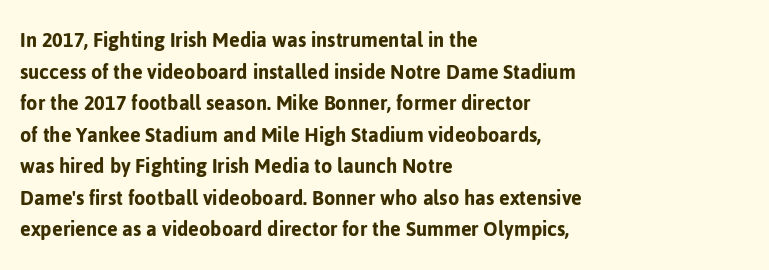
The letterforms sit shoulder to shoulder at normal distance. The paragraph has a hard left edge and a soft right edge. A clean baseline with only descenders dipping below it. No italicization has been applied; the sample stays upright.
